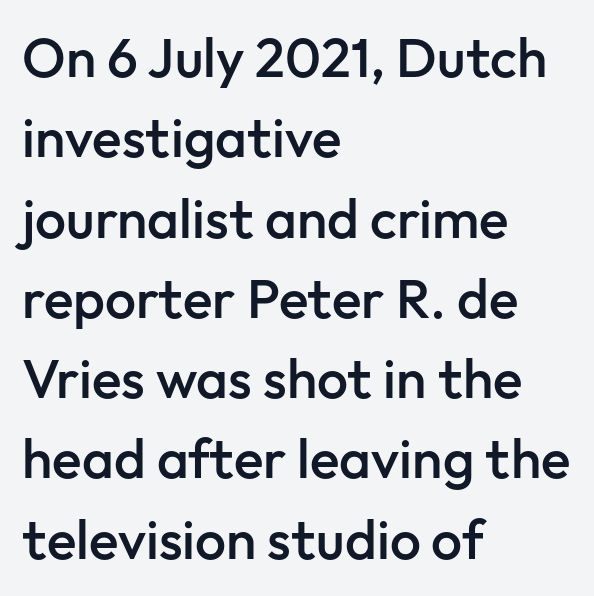
Q: Is the text bold? A: Semi-bold.
Q: Is the text italic (slanted)? A: No, it is upright.
Q: Is the typeface a serif or a sans-serif typeface? A: Sans-serif.
Q: Is the text underlined? A: No.
Q: How is the paragraph aligned? A: Left-aligned.
Q: Is the spacing between letters normal or unusually wide? A: Normal.
Q: Is the spacing between lines tight, normal or loose? A: Normal.
Q: Width (condensed, normal, or wide)? A: Normal.
Q: Stroke contrast? A: Low.
Q: x-height? A: Medium.
Q: Monospaced? A: No.
